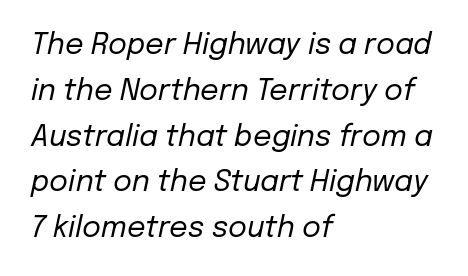
Honestly, the row spacing looks completely unremarkable. The typesetting does not lean heavy: it is not bold. Teacher's note: observe the even left margin — that is flush-left alignment. Here the designer chose a conventional face with non-uniform glyph widths. Posture: slanted. Words float on clear page, feet unadorned.
